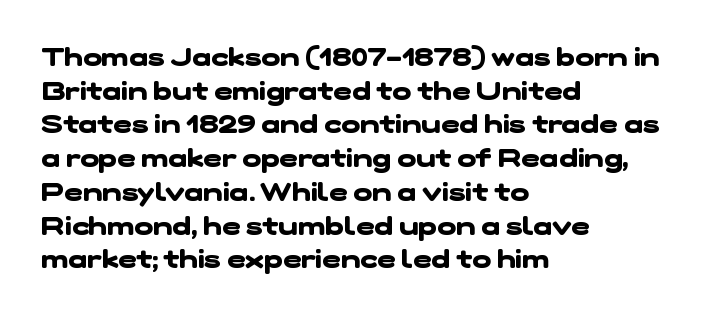
Notice how thick the strokes are: this is what a full bold looks like. This sample uses plain, unmodified letter spacing. Visually the block forms a straight wall on the left and a jagged coastline on the right. A typesetter would call this leading conventional body-copy spacing.
